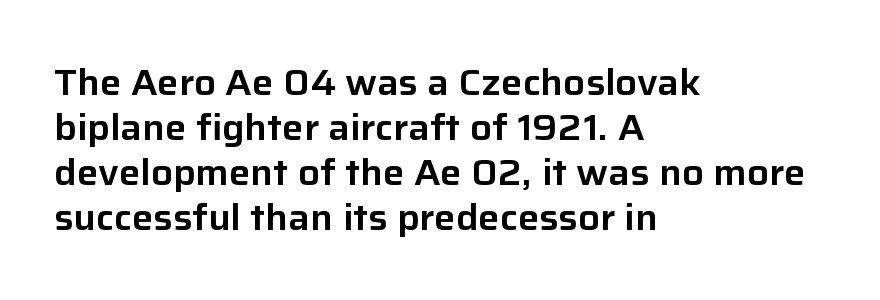
Q: Is the text italic (slanted)? A: No, it is upright.
Q: Is the typeface a serif or a sans-serif typeface? A: Sans-serif.
Q: Is the text underlined? A: No.
Q: How is the paragraph aligned? A: Left-aligned.
Q: Is the spacing between letters normal or unusually wide? A: Normal.
Q: Is the spacing between lines tight, normal or loose? A: Normal.
Q: Width (condensed, normal, or wide)? A: Normal.
Q: Stroke contrast? A: Low.
Q: x-height? A: Medium.
Q: Monospaced? A: No.
